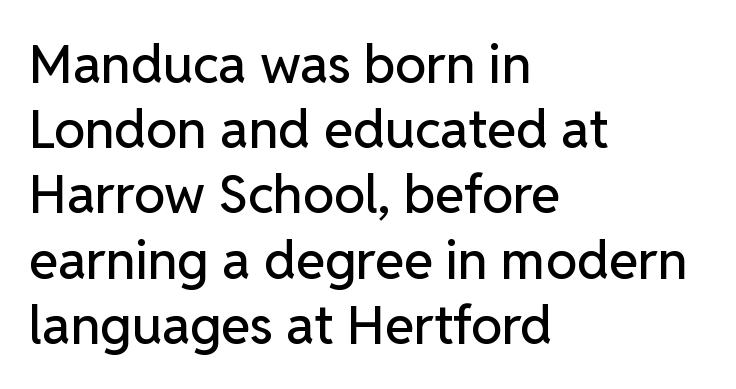
Q: Is the text italic (slanted)? A: No, it is upright.
Q: Is the typeface a serif or a sans-serif typeface? A: Sans-serif.
Q: Is the text underlined? A: No.
Q: How is the paragraph aligned? A: Left-aligned.
Q: Is the spacing between letters normal or unusually wide? A: Normal.
Q: Width (condensed, normal, or wide)? A: Normal.
Q: Stroke contrast? A: Low.
Q: x-height? A: Medium.
Q: Monospaced? A: No.
